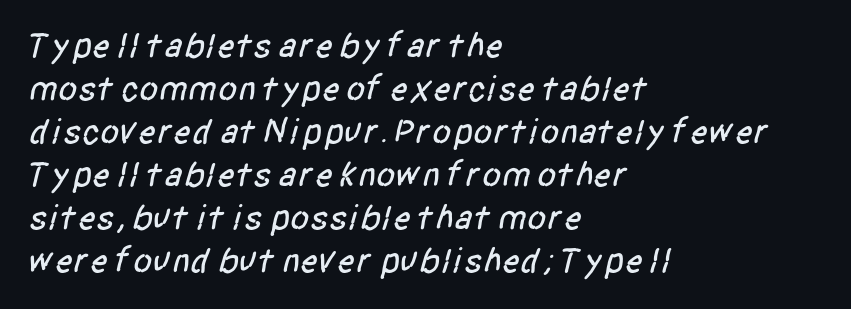
{"serif": "no", "width": "condensed", "stroke_contrast": "low", "x_height": "large", "monospaced": "no", "underline": "no", "align": "left", "line_spacing_ratio": 1.23, "letter_spacing": "normal", "letter_spacing_em": 0.0, "glyph_px": 35}
